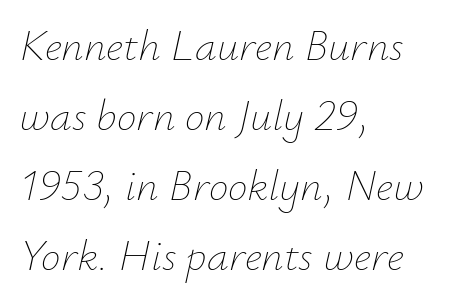
In terms of posture, this sample is oblique. These lines keep a tight, regular rhythm from letter to letter. The passage shown stacks its lines at a standard gap. Heft: none added — not bold.
